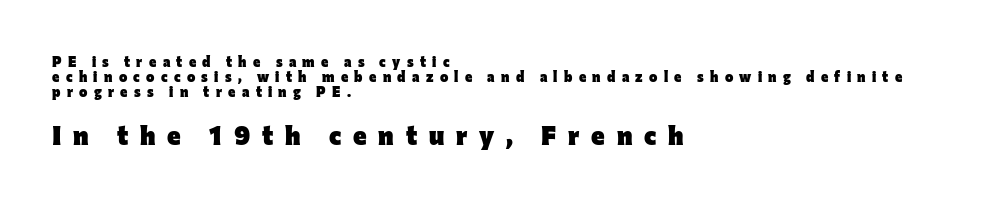
The image shows 26 px bold type, upright; set left-aligned, tight line spacing (1.07x), unusually wide letter spacing (+0.45 em), not underlined; the second (bottom) block is 1.86x larger.
